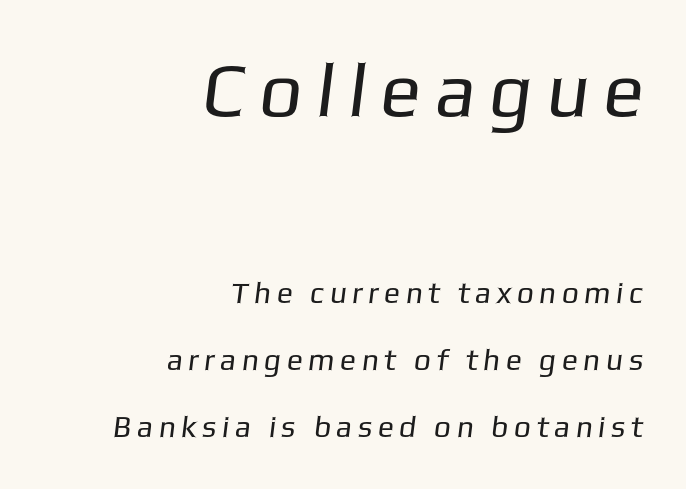
{"serif": "no", "bold": "no", "weight": "regular", "width": "normal", "stroke_contrast": "low", "x_height": "medium", "monospaced": "no", "underline": "no", "align": "right", "line_spacing": "loose", "line_spacing_ratio": 2.23, "larger_block": "first", "size_ratio": 2.53, "glyph_px": 76}
